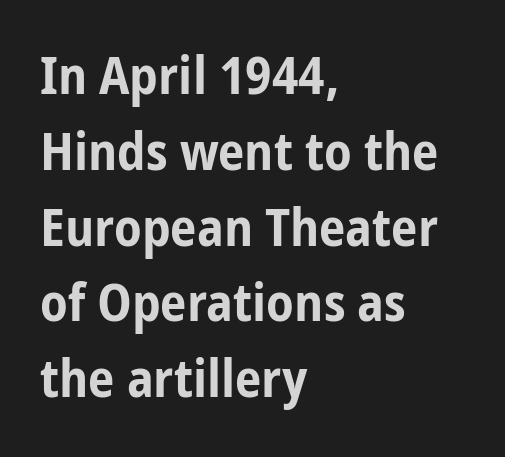
{"serif": "no", "italic": "no", "bold": "yes", "weight": "bold", "width": "condensed", "stroke_contrast": "low", "x_height": "medium", "monospaced": "no", "underline": "no", "align": "left", "line_spacing": "normal", "line_spacing_ratio": 1.43, "letter_spacing": "normal", "letter_spacing_em": 0.0, "glyph_px": 53}
